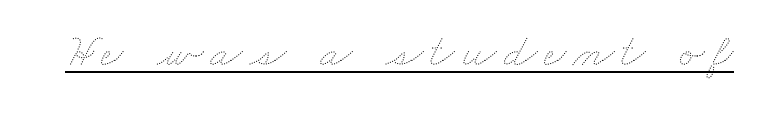
Q: Is the text bold? A: No.
Q: Is the text underlined? A: Yes.
Q: Width (condensed, normal, or wide)? A: Wide.
Q: Stroke contrast? A: Medium.
Q: x-height? A: Small.
Q: Monospaced? A: No.
